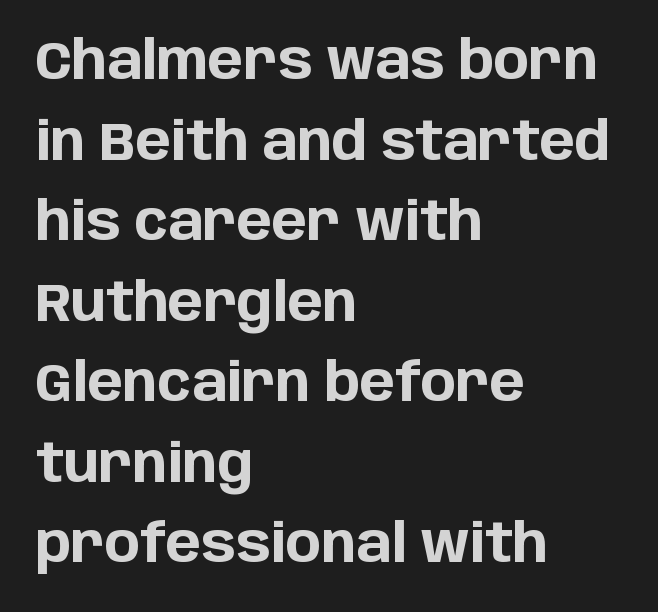
{"serif": "no", "italic": "no", "bold": "yes", "weight": "bold", "width": "normal", "stroke_contrast": "low", "x_height": "large", "monospaced": "no", "underline": "no", "align": "left", "line_spacing": "normal", "line_spacing_ratio": 1.52, "letter_spacing": "normal", "letter_spacing_em": 0.0, "glyph_px": 53}
